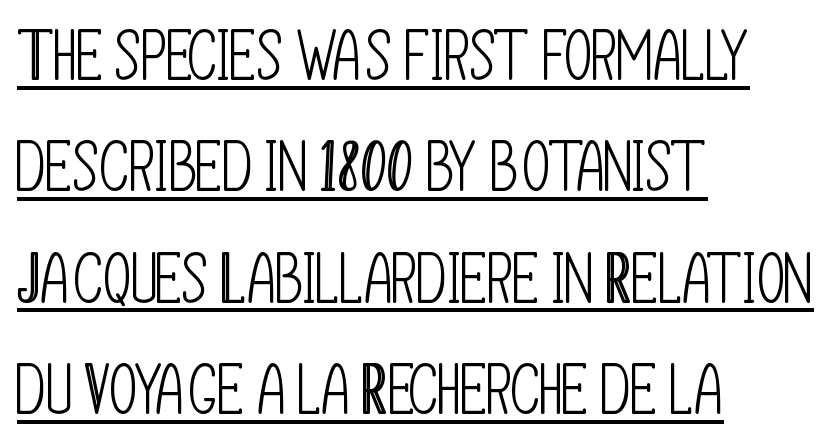
Stems here are at most as thick as an everyday book face. Observe the ordinary spacing: letters are neighbours, not strangers. Does the lettering tilt? It doesn't — this is upright. Is this a fixed-width face? No — the glyphs have proportional, varying widths. Compared with typical paragraphs, the rows here are spaced about the same.
